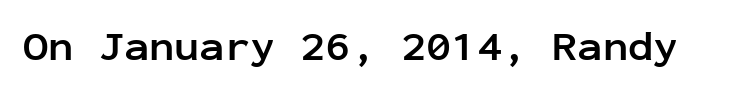
I'd describe the lettering as bold — thick and assertive. A typesetter would call this monospace, since all characters share one set width. Check where the strokes stop: nothing finishes them off — pure sans. Default kerning and tracking; the words read as compact shapes. The area under the type is left untouched.
